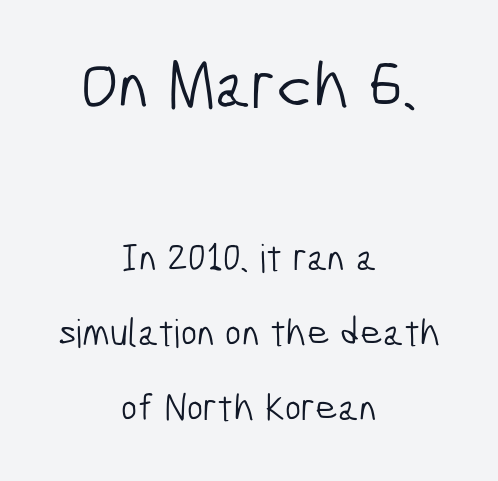
{"serif": "no", "bold": "no", "weight": "light", "width": "condensed", "stroke_contrast": "low", "x_height": "medium", "monospaced": "no", "underline": "no", "align": "center", "line_spacing": "loose", "line_spacing_ratio": 1.93, "letter_spacing": "normal", "letter_spacing_em": 0.0, "larger_block": "first", "size_ratio": 1.74, "glyph_px": 68}
